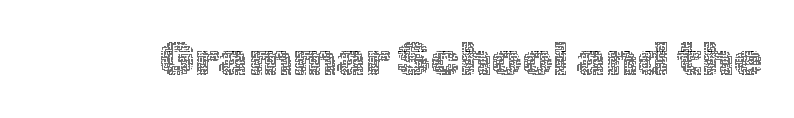
{"italic": "no", "bold": "no", "weight": "thin", "width": "normal", "x_height": "medium", "monospaced": "no", "underline": "no", "letter_spacing": "normal", "letter_spacing_em": 0.0, "glyph_px": 47}
